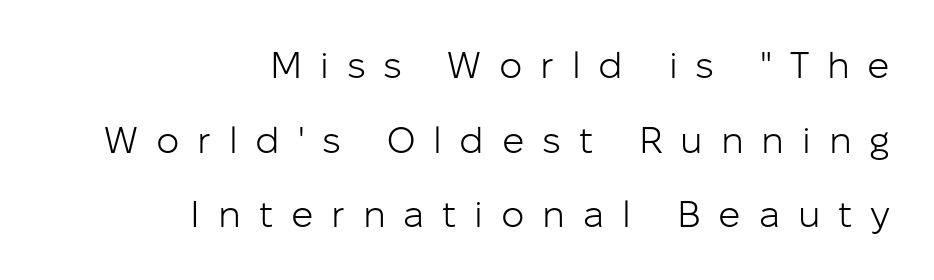
Characters remain perfectly vertical along every line. Letter spacing: wide. The ragged edge is on the left, which tells us the setting is flush right. Any mark beneath the type? The region is blank.
